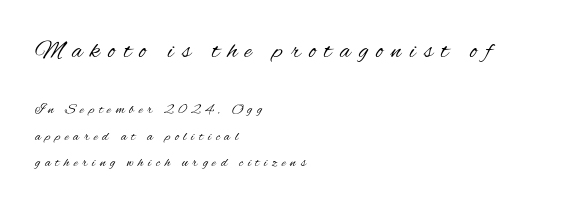
{"bold": "no", "underline": "no", "align": "left", "line_spacing_ratio": 1.86, "letter_spacing": "wide", "letter_spacing_em": 0.33, "larger_block": "first", "size_ratio": 1.79, "glyph_px": 25}
